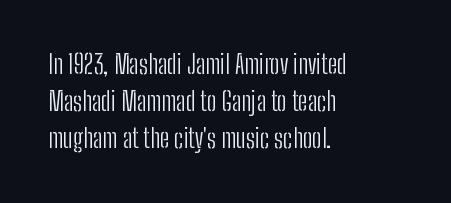
{"italic": "no", "bold": "no", "underline": "no", "align": "left", "line_spacing": "normal", "line_spacing_ratio": 1.43, "letter_spacing": "normal", "letter_spacing_em": 0.0, "glyph_px": 26}
